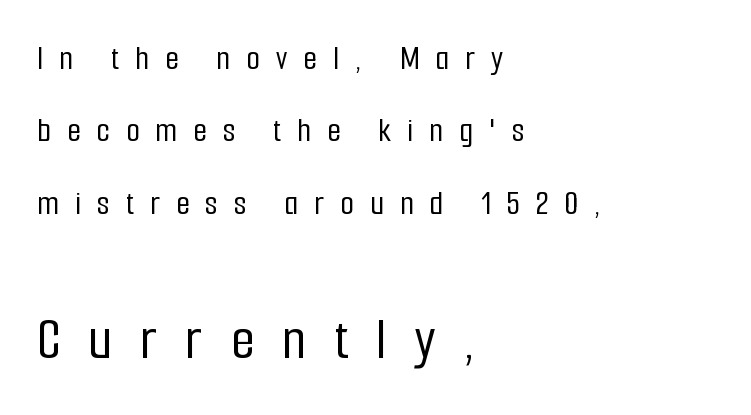
Q: Is the text italic (slanted)? A: No, it is upright.
Q: Is the typeface a serif or a sans-serif typeface? A: Sans-serif.
Q: Is the text underlined? A: No.
Q: How is the paragraph aligned? A: Left-aligned.
Q: Is the spacing between letters normal or unusually wide? A: Unusually wide.
Q: Is the spacing between lines tight, normal or loose? A: Loose.
Q: Which block of text is set in a larger size, the first (top) or the second (bottom)? A: The second (bottom) one.
Q: Width (condensed, normal, or wide)? A: Condensed.
Q: Stroke contrast? A: Low.
Q: x-height? A: Medium.
Q: Monospaced? A: No.
